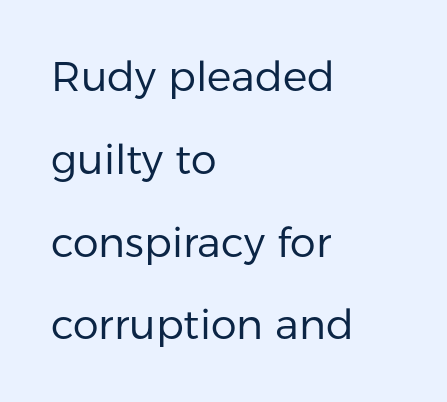
Q: Is the text bold? A: No.
Q: Is the text italic (slanted)? A: No, it is upright.
Q: Is the typeface a serif or a sans-serif typeface? A: Sans-serif.
Q: Is the text underlined? A: No.
Q: How is the paragraph aligned? A: Left-aligned.
Q: Is the spacing between letters normal or unusually wide? A: Normal.
Q: Is the spacing between lines tight, normal or loose? A: Loose.
Q: Width (condensed, normal, or wide)? A: Normal.
Q: Stroke contrast? A: Low.
Q: x-height? A: Medium.
Q: Monospaced? A: No.
